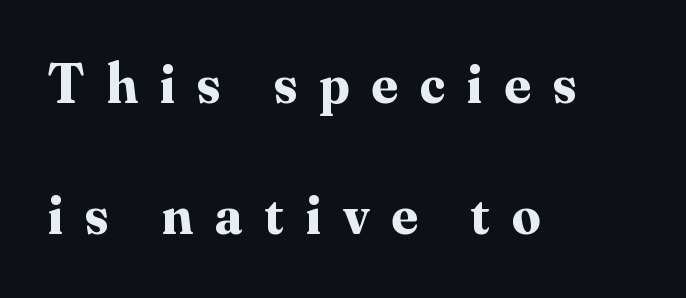
The image shows 56 px bold serif type, upright; set left-aligned, loose line spacing (2.34x), unusually wide letter spacing (+0.4 em), not underlined; medium stroke contrast and a small x-height.
